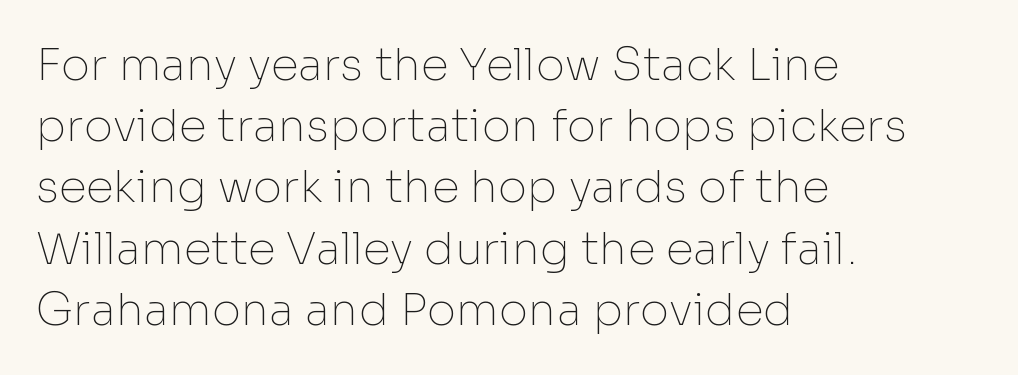
Horizontal alignment here is leftward, the default for most running prose. Nothing unusual about the tracking: characters are spaced as the font intends. The type sits square on the baseline with zero lean. The glyphs are unaccompanied by any horizontal stroke below them. The leading is moderate, giving the passage an even texture.
